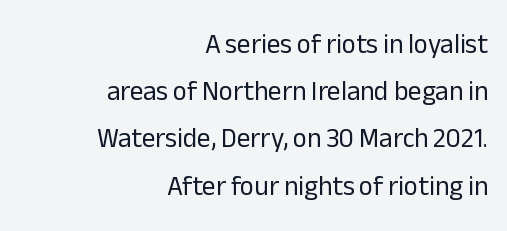
The image shows 27 px text type, upright; set right-aligned, line spacing 1.75x, normal letter spacing, not underlined.
